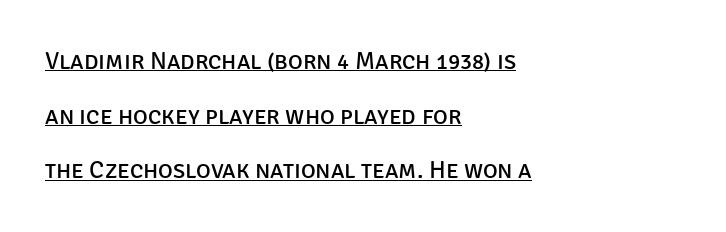
{"italic": "no", "bold": "no", "underline": "yes", "align": "left", "line_spacing": "loose", "line_spacing_ratio": 2.19, "letter_spacing": "normal", "letter_spacing_em": 0.0, "glyph_px": 25}
